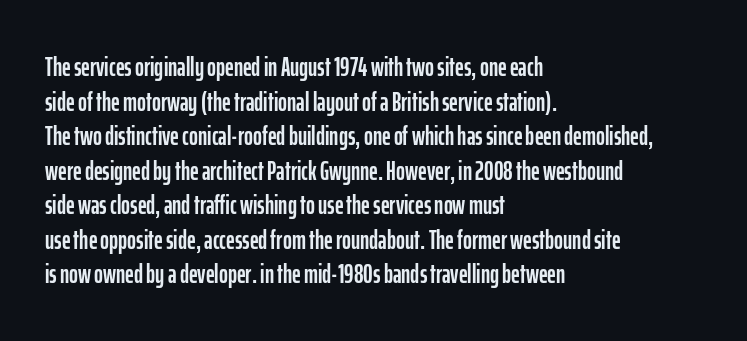
You could call the tracking neutral — neither tight nor loose. Interline gaps are of average width in this sample. The zone under the glyphs is completely vacant. A classic flush-left, rag-right setting is used for this passage. Style check: upright.
